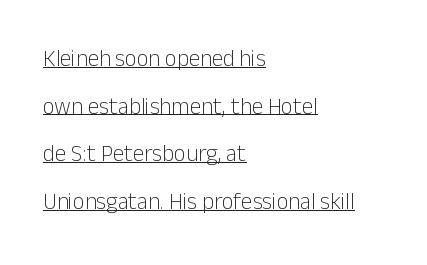
{"italic": "no", "bold": "no", "underline": "yes", "align": "left", "line_spacing": "loose", "line_spacing_ratio": 2.07, "letter_spacing": "normal", "letter_spacing_em": 0.0, "glyph_px": 23}
